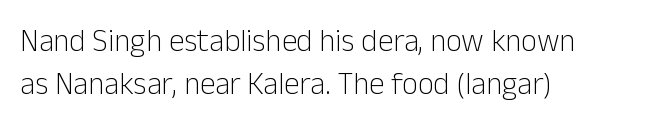
Q: Is the text bold? A: No.
Q: Is the text italic (slanted)? A: No, it is upright.
Q: Is the typeface a serif or a sans-serif typeface? A: Sans-serif.
Q: Is the text underlined? A: No.
Q: How is the paragraph aligned? A: Left-aligned.
Q: Is the spacing between letters normal or unusually wide? A: Normal.
Q: Is the spacing between lines tight, normal or loose? A: Normal.
Q: Width (condensed, normal, or wide)? A: Normal.
Q: Stroke contrast? A: Low.
Q: x-height? A: Medium.
Q: Monospaced? A: No.
